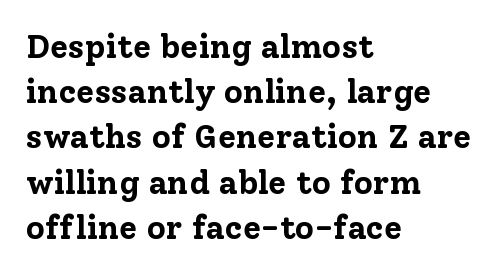
Every row of glyphs begins at an identical x-position on the left. How would I describe the line gaps? Plain and ordinary. The type sits square on the baseline with zero lean. In terms of letterform style, serifs are clearly present. The sample has been set heavy, in full bold. Between one letter and the next there's only the usual sliver of space.
